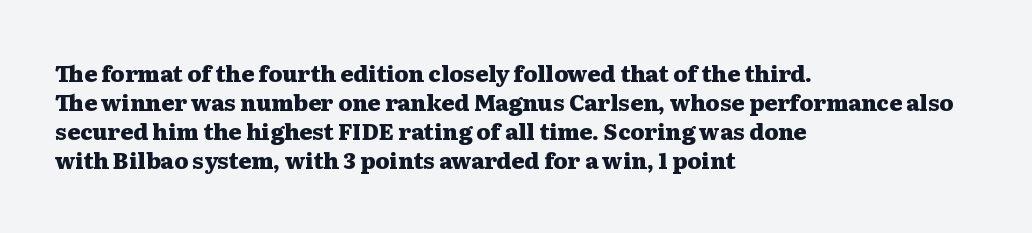
{"italic": "no", "bold": "yes", "underline": "no", "align": "left", "line_spacing": "normal", "line_spacing_ratio": 1.32, "letter_spacing": "normal", "letter_spacing_em": 0.0, "glyph_px": 22}
